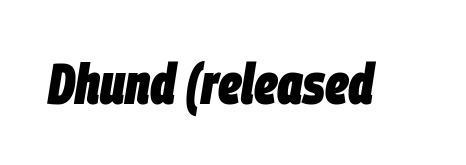
Q: Is the text bold? A: Yes.
Q: Is the text italic (slanted)? A: Yes, it leans right by about 9 degrees.
Q: Is the text underlined? A: No.
Q: Is the spacing between letters normal or unusually wide? A: Normal.
Q: Width (condensed, normal, or wide)? A: Condensed.
Q: Stroke contrast? A: Low.
Q: x-height? A: Large.
Q: Monospaced? A: No.
